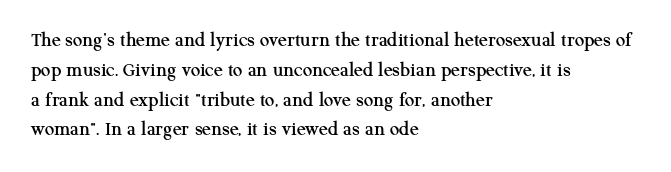
Which margin do the lines hug? The left one — the right edge is uneven. The letters stand upright; this is a roman face. Any mark beneath the type? The region is blank. The space between consecutive lines is moderate. No extra tracking has been applied to these lines.
